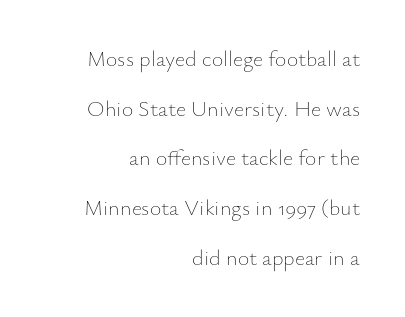
The image shows 22 px text type, upright; set right-aligned, loose line spacing (2.26x), normal letter spacing, not underlined.
